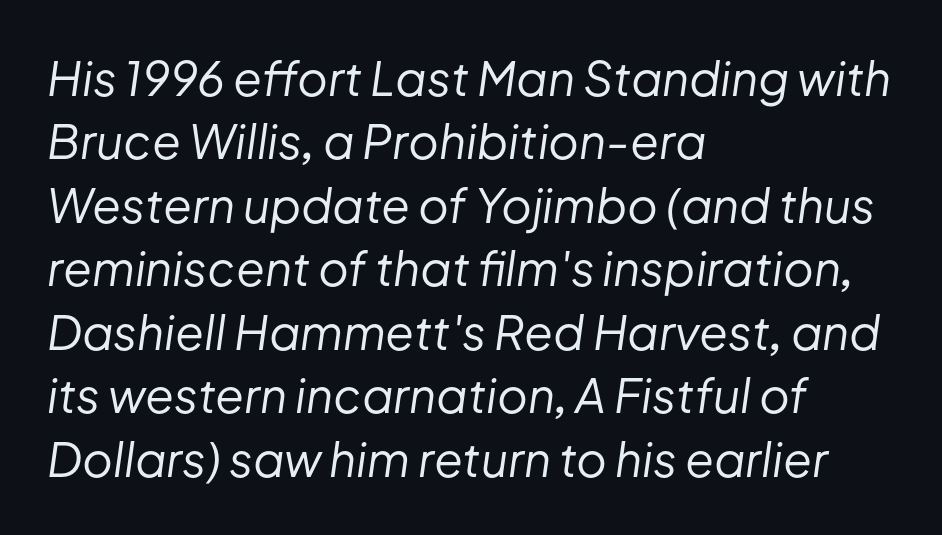
If you measured baseline to baseline, you'd find a middling distance. Looks like regular typesetting: each glyph gets only the width it needs. Every row of glyphs begins at an identical x-position on the left. Vertical stems look standard width or narrower in stroke. Characters are canted at an angle relative to the baseline's perpendicular.
